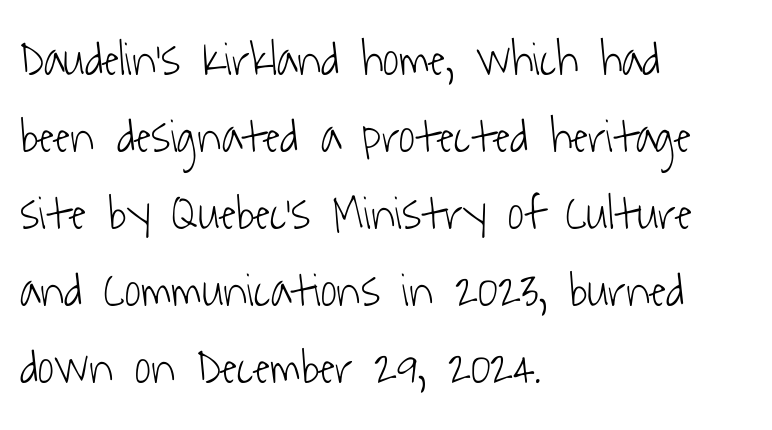
Do the characters align in a grid? No, the font is proportional. The lines in this sample share a left origin and differ only in where they stop. Caption: standard tracking, unaltered. Serif or sans? Sans — the stroke terminals are bare. Just letters on the line, the space beneath them empty. Weight class: somewhere from thin through regular.
